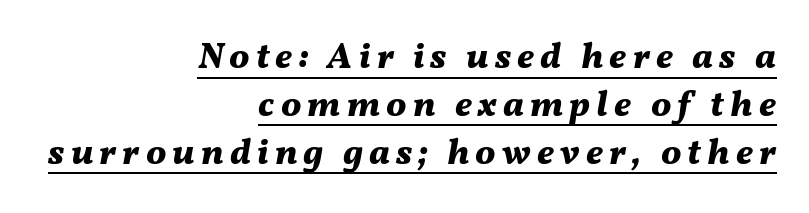
{"italic": "yes", "lean": "right", "slant_degrees": 11, "bold": "yes", "weight": "bold", "width": "normal", "stroke_contrast": "medium", "x_height": "medium", "monospaced": "no", "underline": "yes", "align": "right", "line_spacing": "normal", "line_spacing_ratio": 1.33, "glyph_px": 36}
